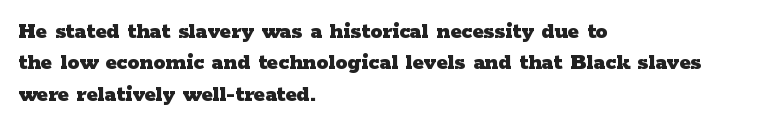
Q: Is the text bold? A: Yes.
Q: Is the text italic (slanted)? A: No, it is upright.
Q: Is the text underlined? A: No.
Q: How is the paragraph aligned? A: Left-aligned.
Q: Is the spacing between letters normal or unusually wide? A: Normal.
Q: Is the spacing between lines tight, normal or loose? A: Normal.
